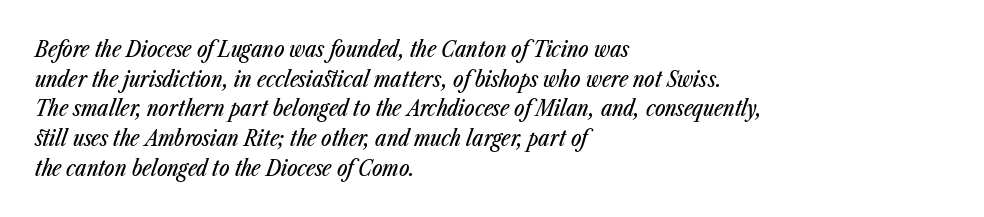
{"italic": "yes", "lean": "right", "slant_degrees": 23, "underline": "no", "align": "left", "line_spacing": "normal", "line_spacing_ratio": 1.35, "letter_spacing": "normal", "letter_spacing_em": 0.0, "glyph_px": 22}
